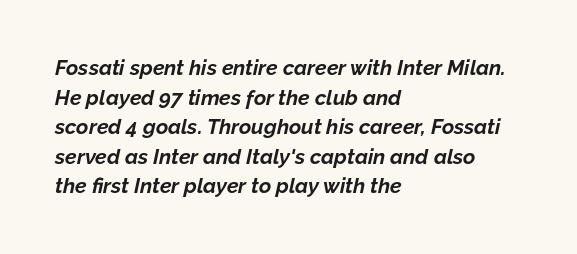
{"italic": "yes", "lean": "right", "slant_degrees": 12, "bold": "yes", "underline": "no", "align": "left", "line_spacing": "normal", "line_spacing_ratio": 1.41, "letter_spacing": "normal", "letter_spacing_em": 0.0, "glyph_px": 21}
